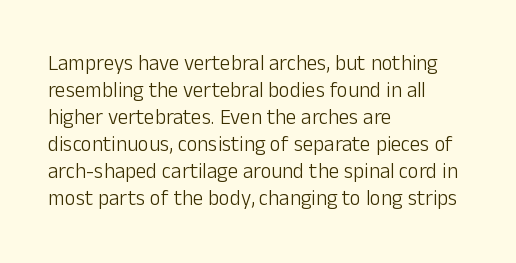
The passage shown is not underscored anywhere. Summary of vertical rhythm: regular, with standard interline spacing. The rag falls on the right side of this text block. Notice how the stems are strictly vertical — no italics here. Vertical stems look standard width or narrower in stroke.
